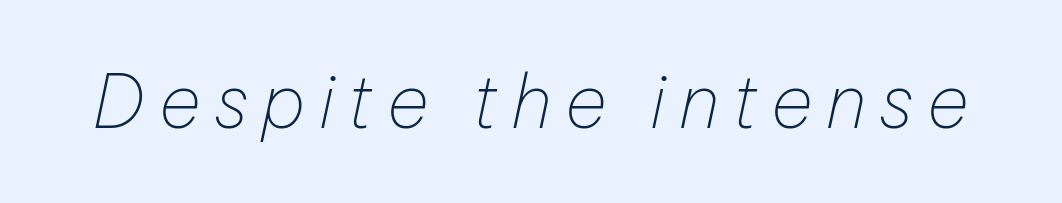
The face used here is proportionally spaced, like ordinary book or web type. Descenders hang freely into open space. Slanted lettering throughout. Counters stay open thanks to moderate or lighter strokes.
